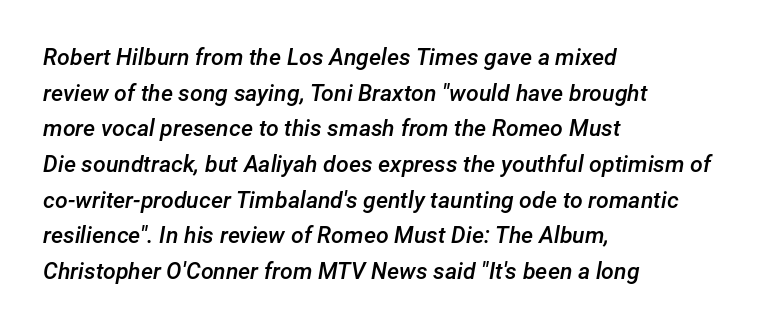
{"italic": "yes", "lean": "right", "slant_degrees": 12, "bold": "semi", "underline": "no", "align": "left", "line_spacing": "normal", "line_spacing_ratio": 1.55, "letter_spacing": "normal", "letter_spacing_em": 0.0, "glyph_px": 23}
